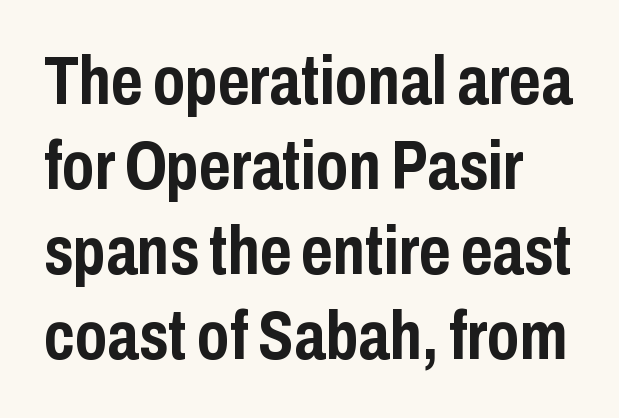
Q: Is the text bold? A: Yes.
Q: Is the text italic (slanted)? A: No, it is upright.
Q: Is the typeface a serif or a sans-serif typeface? A: Sans-serif.
Q: Is the text underlined? A: No.
Q: Is the spacing between letters normal or unusually wide? A: Normal.
Q: Is the spacing between lines tight, normal or loose? A: Normal.
Q: Width (condensed, normal, or wide)? A: Condensed.
Q: Stroke contrast? A: Low.
Q: x-height? A: Medium.
Q: Monospaced? A: No.
